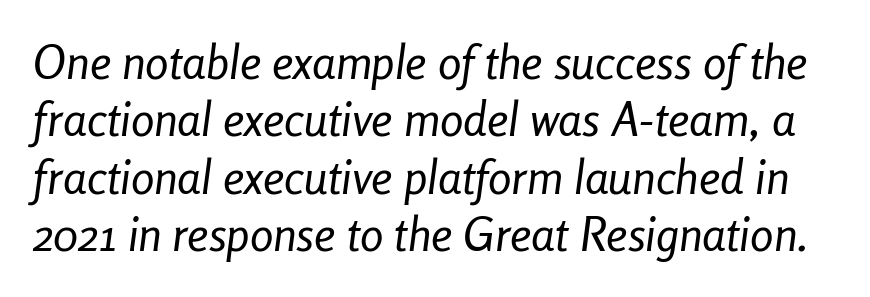
{"italic": "yes", "lean": "right", "slant_degrees": 8, "bold": "no", "weight": "regular", "width": "condensed", "stroke_contrast": "low", "x_height": "medium", "monospaced": "no", "underline": "no", "line_spacing_ratio": 1.22, "letter_spacing": "normal", "letter_spacing_em": 0.0, "glyph_px": 47}
